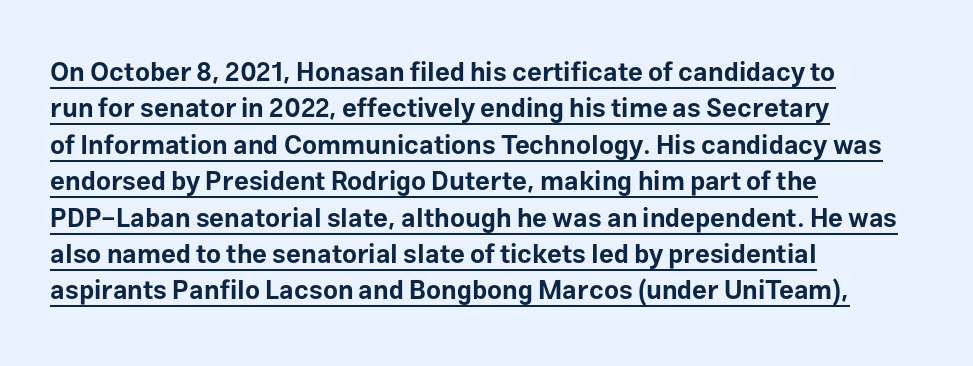
The image shows 26 px bold type, upright; set left-aligned, normal line spacing (1.4x), normal letter spacing, underlined.
